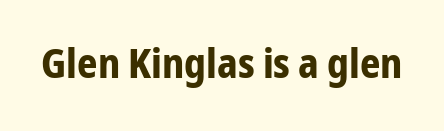
Tall strokes in this sample are plumb rather than angled. Compared with typical body copy, the letter spacing here is the same. You could not count columns in this text — the font is proportionally spaced. Thick stems and heavy bowls — unmistakably bold. Honestly, there is no underline to notice here at all.
